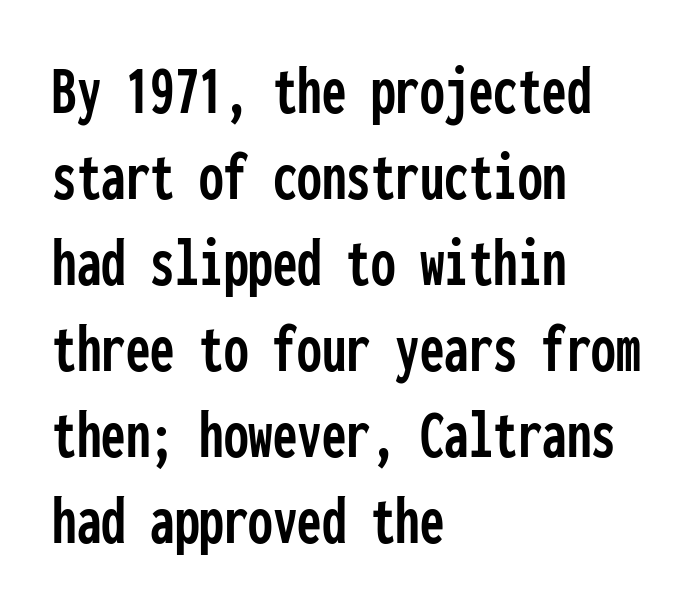
The image shows 70 px condensed sans-serif type, upright, monospaced; set left-aligned, line spacing 1.23x, normal letter spacing, not underlined; low stroke contrast and a medium x-height.
